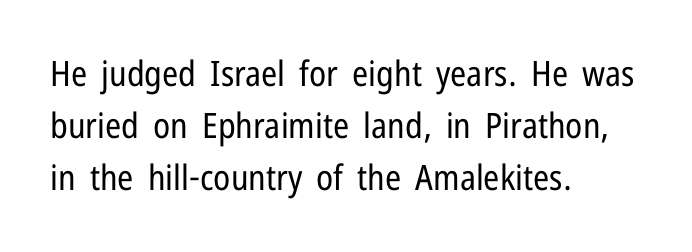
{"serif": "no", "italic": "no", "bold": "no", "weight": "regular", "width": "condensed", "stroke_contrast": "low", "x_height": "medium", "monospaced": "no", "underline": "no", "align": "left", "line_spacing": "normal", "line_spacing_ratio": 1.49, "letter_spacing": "normal", "letter_spacing_em": 0.0, "glyph_px": 35}
